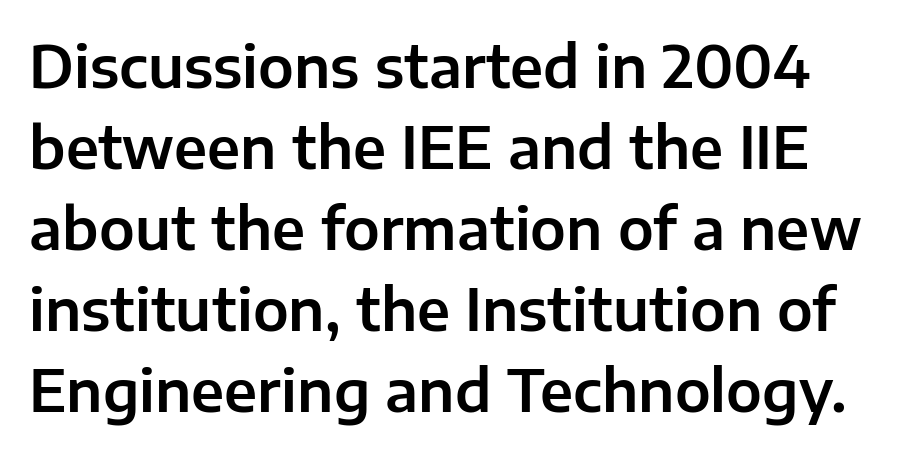
{"serif": "no", "italic": "no", "width": "normal", "stroke_contrast": "low", "x_height": "medium", "monospaced": "no", "underline": "no", "line_spacing": "normal", "line_spacing_ratio": 1.42, "letter_spacing": "normal", "letter_spacing_em": 0.0, "glyph_px": 57}
